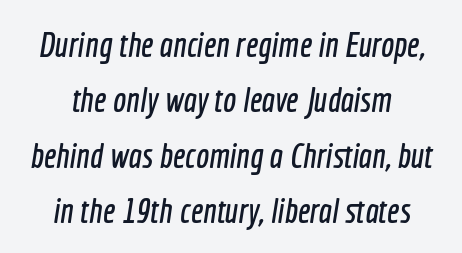
Q: Is the typeface a serif or a sans-serif typeface? A: Sans-serif.
Q: Is the text underlined? A: No.
Q: Is the spacing between letters normal or unusually wide? A: Normal.
Q: Is the spacing between lines tight, normal or loose? A: Normal.
Q: Width (condensed, normal, or wide)? A: Condensed.
Q: x-height? A: Medium.
Q: Monospaced? A: No.
